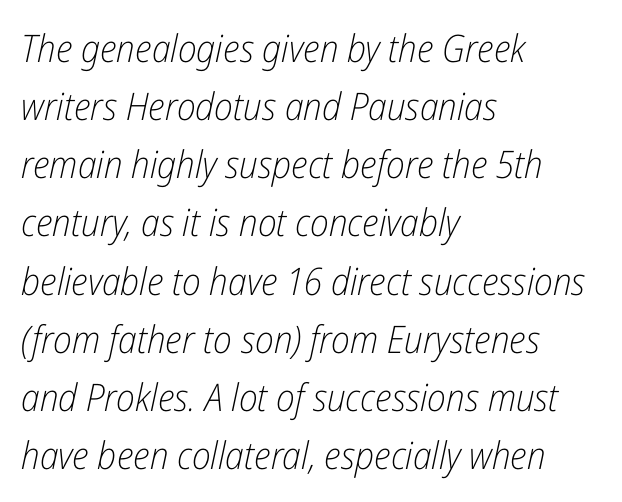
{"italic": "yes", "lean": "right", "slant_degrees": 12, "bold": "no", "weight": "light", "width": "condensed", "stroke_contrast": "low", "x_height": "medium", "monospaced": "no", "underline": "no", "align": "left", "line_spacing": "normal", "line_spacing_ratio": 1.53, "letter_spacing": "normal", "letter_spacing_em": 0.0, "glyph_px": 38}
